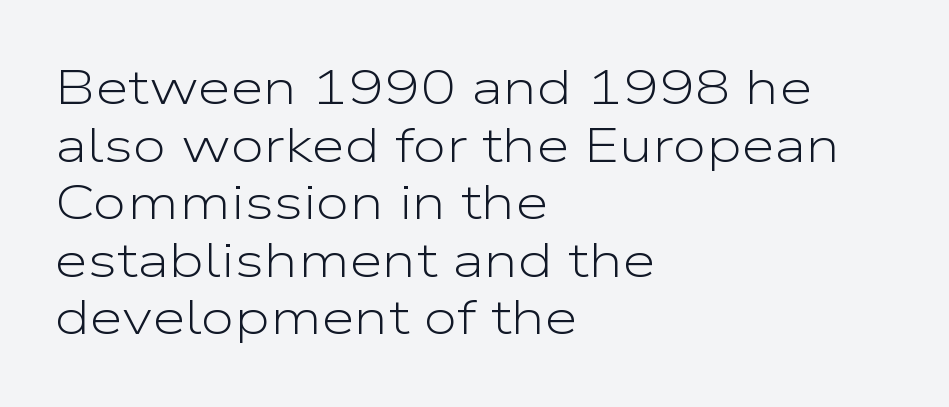
Q: Is the text bold? A: No.
Q: Is the text italic (slanted)? A: No, it is upright.
Q: Is the typeface a serif or a sans-serif typeface? A: Sans-serif.
Q: Is the text underlined? A: No.
Q: How is the paragraph aligned? A: Left-aligned.
Q: Is the spacing between letters normal or unusually wide? A: Normal.
Q: Width (condensed, normal, or wide)? A: Wide.
Q: Stroke contrast? A: Low.
Q: x-height? A: Medium.
Q: Monospaced? A: No.
